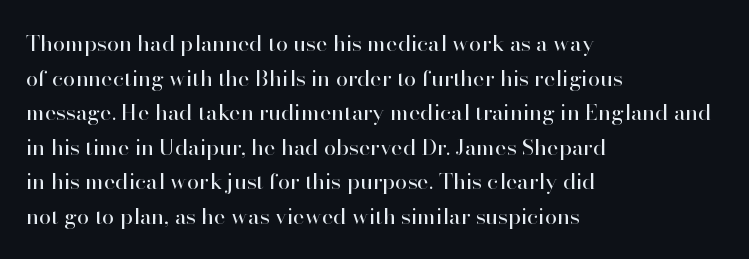
The image shows 22 px text type, upright; set left-aligned, normal line spacing (1.57x), normal letter spacing, not underlined.
